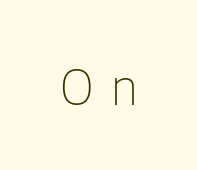
The image shows 49 px thin, condensed sans-serif type, upright; set unusually wide letter spacing (+0.36 em), not underlined; low stroke contrast and a medium x-height.
